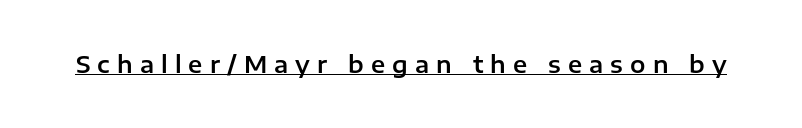
{"italic": "no", "underline": "yes", "letter_spacing": "wide", "letter_spacing_em": 0.31, "glyph_px": 23}
